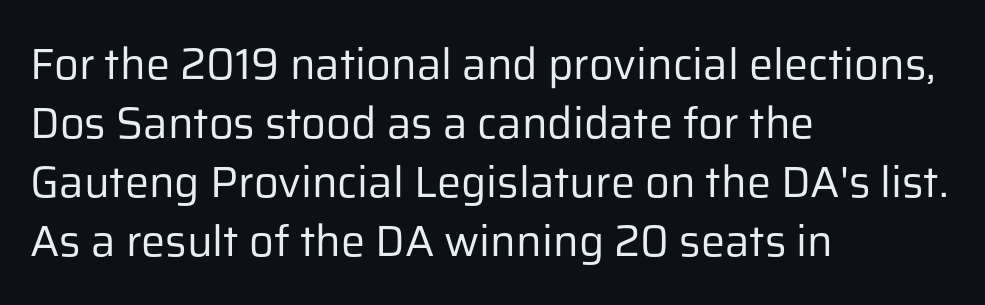
The image shows 43 px regular-weight sans-serif type, upright; set left-aligned, normal line spacing (1.37x), normal letter spacing, not underlined; low stroke contrast and a medium x-height.
